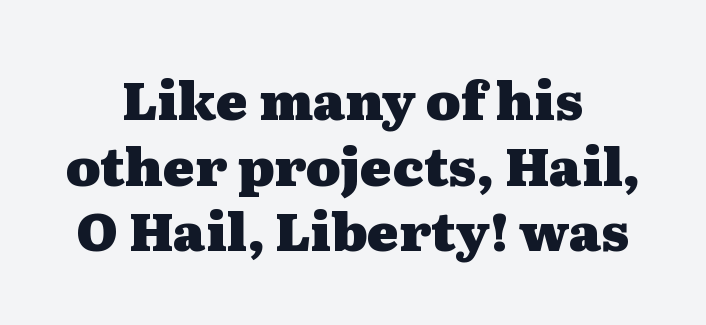
{"serif": "yes", "italic": "no", "bold": "yes", "weight": "heavy", "width": "wide", "stroke_contrast": "medium", "x_height": "medium", "monospaced": "no", "underline": "no", "align": "center", "line_spacing_ratio": 1.24, "letter_spacing": "normal", "letter_spacing_em": 0.0, "glyph_px": 53}
